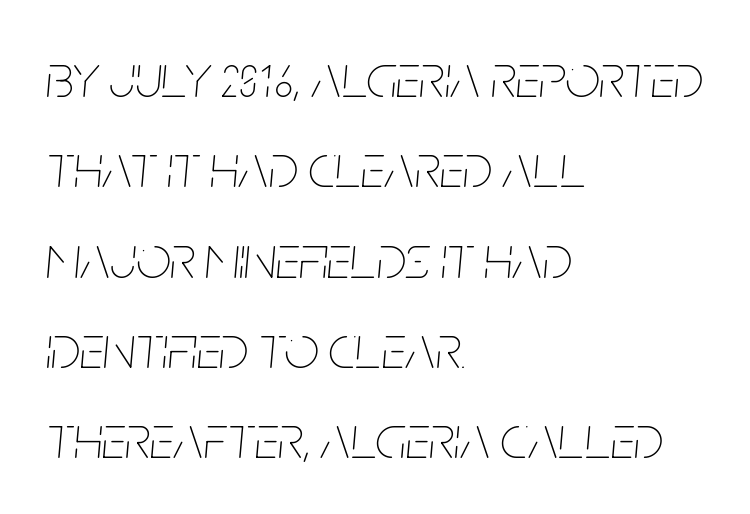
{"italic": "yes", "lean": "right", "slant_degrees": 5, "bold": "no", "weight": "thin", "width": "condensed", "stroke_contrast": "low", "x_height": "large", "monospaced": "no", "underline": "no", "align": "left", "line_spacing": "normal", "line_spacing_ratio": 1.48, "letter_spacing": "normal", "letter_spacing_em": 0.0, "glyph_px": 61}
